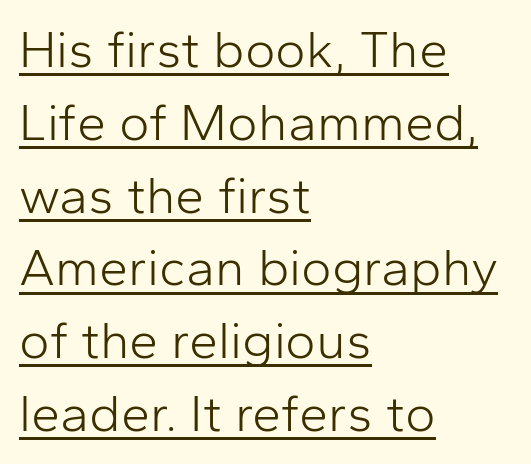
{"serif": "no", "italic": "no", "bold": "no", "weight": "light", "width": "normal", "stroke_contrast": "low", "x_height": "medium", "monospaced": "no", "underline": "yes", "align": "left", "line_spacing": "normal", "line_spacing_ratio": 1.4, "letter_spacing": "normal", "letter_spacing_em": 0.0, "glyph_px": 52}
